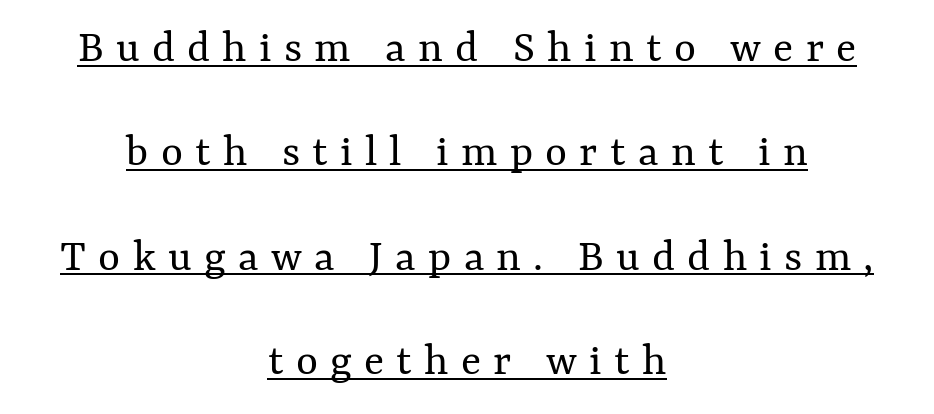
Q: Is the text bold? A: No.
Q: Is the text italic (slanted)? A: No, it is upright.
Q: Is the text underlined? A: Yes.
Q: How is the paragraph aligned? A: Centered.
Q: Is the spacing between letters normal or unusually wide? A: Unusually wide.
Q: Is the spacing between lines tight, normal or loose? A: Loose.
Q: Width (condensed, normal, or wide)? A: Normal.
Q: Stroke contrast? A: Medium.
Q: x-height? A: Medium.
Q: Monospaced? A: No.
